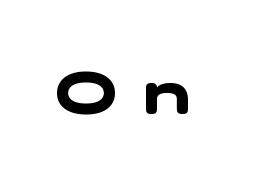
How are the letters spaced? Widely, with obvious added tracking. Letterform terminals end flat and unadorned throughout the passage. Each letter keeps its own natural width here, so spacing adapts to shape. Underlining? Definitely not there. These words are printed bold, with thick strokes throughout.
